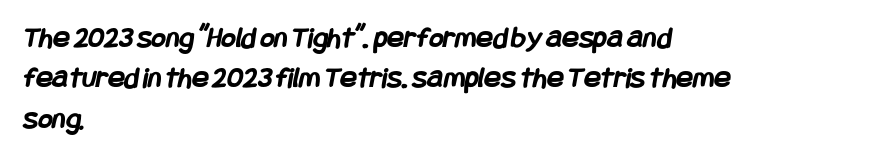
What kind of face is this? One without serifs — a sans. Just letters on the line, the space beneath them empty. The ragged edge is on the right, which tells us the setting is flush left. Caption: standard tracking, unaltered.
